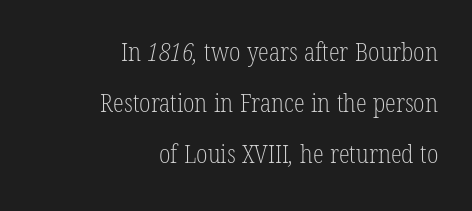
{"bold": "no", "underline": "no", "align": "right", "line_spacing": "loose", "line_spacing_ratio": 2.05, "letter_spacing": "normal", "letter_spacing_em": 0.0, "glyph_px": 25}
